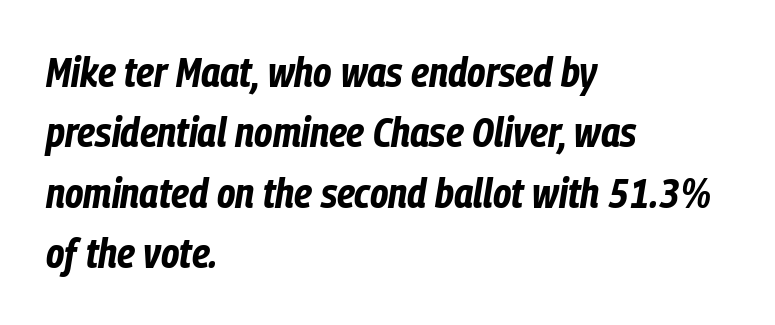
Q: Is the text bold? A: Yes.
Q: Is the text italic (slanted)? A: Yes, it leans right by about 9 degrees.
Q: Is the text underlined? A: No.
Q: How is the paragraph aligned? A: Left-aligned.
Q: Is the spacing between letters normal or unusually wide? A: Normal.
Q: Is the spacing between lines tight, normal or loose? A: Normal.
Q: Width (condensed, normal, or wide)? A: Condensed.
Q: Stroke contrast? A: Low.
Q: x-height? A: Medium.
Q: Monospaced? A: No.
